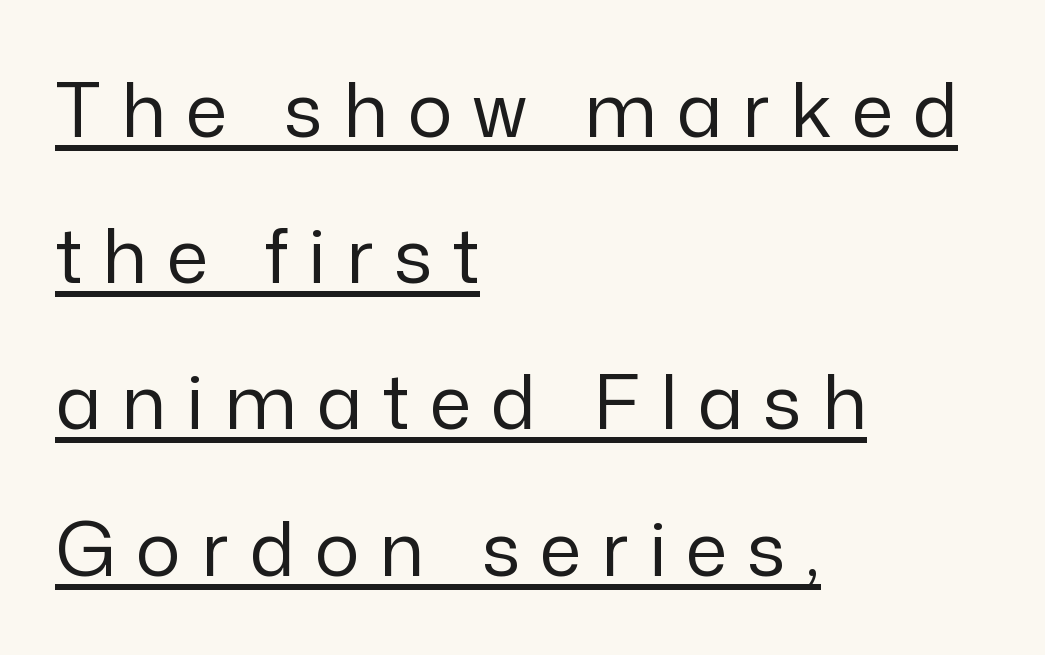
The image shows 75 px regular-weight sans-serif type, upright; set left-aligned, loose line spacing (1.95x), unusually wide letter spacing (+0.27 em), underlined; low stroke contrast and a medium x-height.
